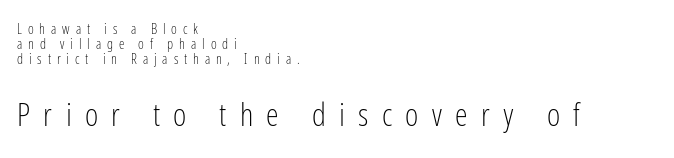
{"serif": "no", "italic": "no", "bold": "no", "weight": "light", "width": "condensed", "stroke_contrast": "low", "x_height": "medium", "monospaced": "no", "underline": "no", "align": "left", "line_spacing": "tight", "line_spacing_ratio": 1.08, "letter_spacing": "wide", "letter_spacing_em": 0.42, "larger_block": "second", "size_ratio": 2.29, "glyph_px": 32}
